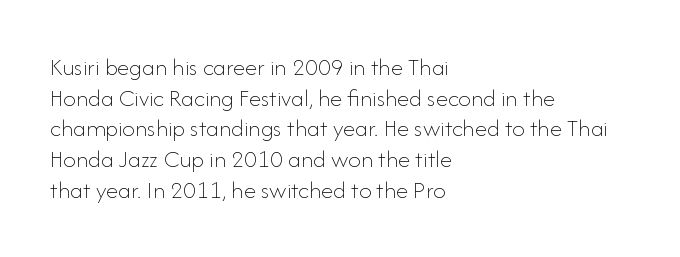
The letters look calm and open, with moderate or lighter stems. Descenders are the only things crossing below the line. Left-aligned paragraph, ragged on the right. Short note: letters normally spaced.
